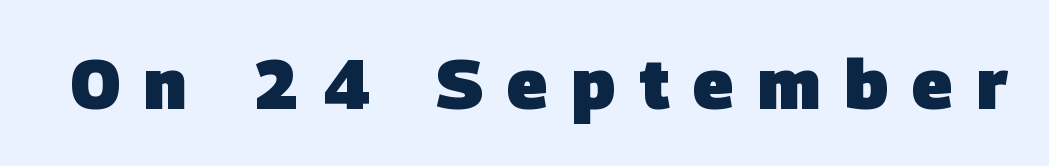
Q: Is the text bold? A: Yes.
Q: Is the typeface a serif or a sans-serif typeface? A: Sans-serif.
Q: Is the text underlined? A: No.
Q: Is the spacing between letters normal or unusually wide? A: Unusually wide.
Q: Width (condensed, normal, or wide)? A: Normal.
Q: Stroke contrast? A: Low.
Q: x-height? A: Large.
Q: Monospaced? A: No.
